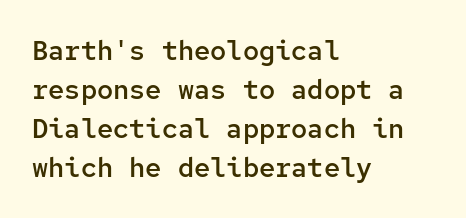
The image shows 27 px text type, upright; set left-aligned, normal line spacing (1.44x), normal letter spacing, not underlined.
